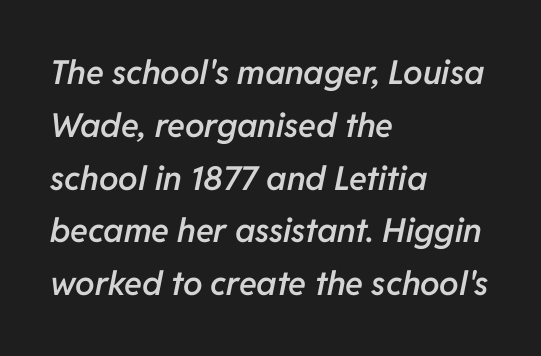
The rendering applies a slant to the glyphs. Varying glyph widths throughout — classic text-font behaviour. The area under the type is left untouched. The rendering uses a moderate line-height, typical for paragraphs. Alignment: flush left.
